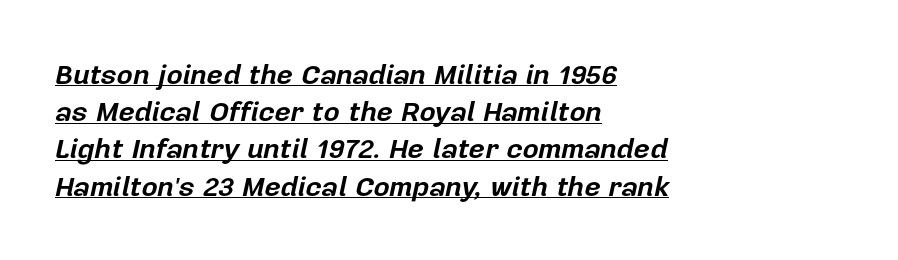
Q: Is the text bold? A: Yes.
Q: Is the text italic (slanted)? A: Yes, it leans right by about 12 degrees.
Q: Is the text underlined? A: Yes.
Q: How is the paragraph aligned? A: Left-aligned.
Q: Is the spacing between letters normal or unusually wide? A: Normal.
Q: Is the spacing between lines tight, normal or loose? A: Normal.
Q: Width (condensed, normal, or wide)? A: Normal.
Q: Stroke contrast? A: Low.
Q: x-height? A: Medium.
Q: Monospaced? A: No.
